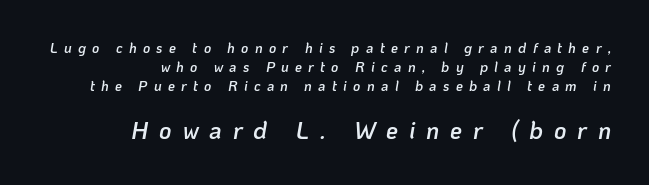
The image shows 24 px text type, italic (leaning right); set right-aligned, normal line spacing (1.34x), unusually wide letter spacing (+0.45 em), not underlined; the second (bottom) block is 1.71x larger.
